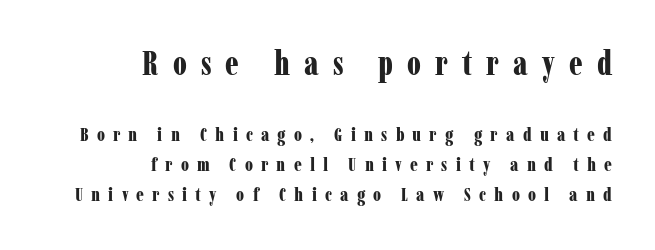
{"serif": "yes", "italic": "no", "bold": "yes", "weight": "bold", "width": "condensed", "stroke_contrast": "low", "x_height": "medium", "monospaced": "no", "underline": "no", "align": "right", "line_spacing": "normal", "line_spacing_ratio": 1.59, "letter_spacing": "wide", "letter_spacing_em": 0.43, "larger_block": "first", "size_ratio": 1.74, "glyph_px": 33}
